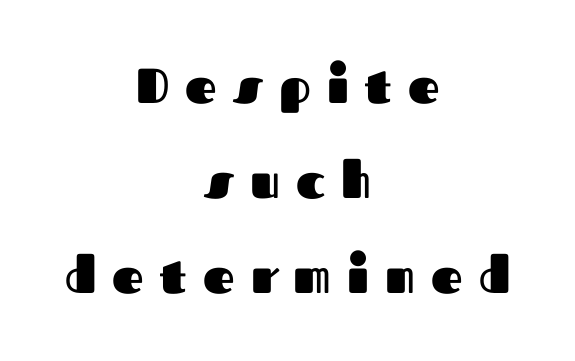
Q: Is the text bold? A: Yes.
Q: Is the text italic (slanted)? A: No, it is upright.
Q: Is the typeface a serif or a sans-serif typeface? A: Sans-serif.
Q: Is the text underlined? A: No.
Q: How is the paragraph aligned? A: Centered.
Q: Is the spacing between letters normal or unusually wide? A: Unusually wide.
Q: Is the spacing between lines tight, normal or loose? A: Loose.
Q: Width (condensed, normal, or wide)? A: Normal.
Q: Stroke contrast? A: Medium.
Q: x-height? A: Medium.
Q: Monospaced? A: No.
